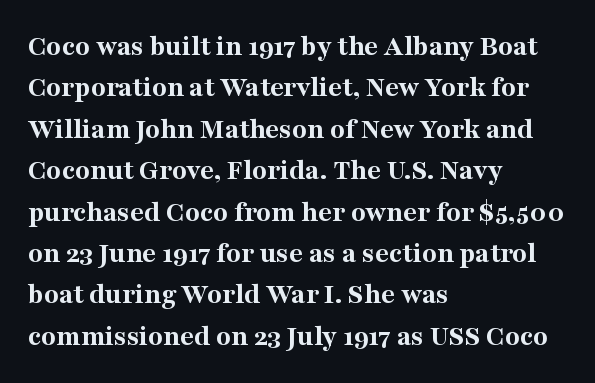
The strokes are fattened all the way to bold. Notice how descenders clear the ascenders below comfortably — that's standard leading. The letters advance in unequal steps, a hallmark of proportional type. The type family on display is of the serif kind. Line beginnings align vertically; line endings do not.
